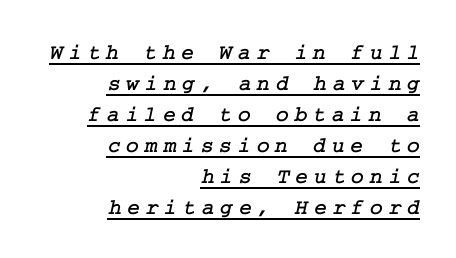
If you drew a ruler down the right edge, every line would touch it. Glance below the letters and you will spot a drawn line. Line spacing here is normal. What stands out about the letter spacing? Its width — letters are far apart.
